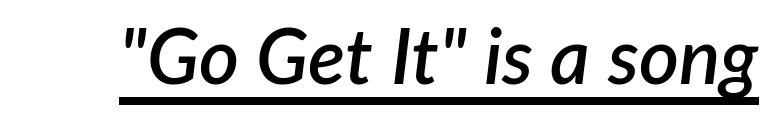
Q: Is the text bold? A: Semi-bold.
Q: Is the text italic (slanted)? A: Yes, it leans right by about 7 degrees.
Q: Is the text underlined? A: Yes.
Q: Is the spacing between letters normal or unusually wide? A: Normal.
Q: Width (condensed, normal, or wide)? A: Normal.
Q: Stroke contrast? A: Low.
Q: x-height? A: Medium.
Q: Monospaced? A: No.
